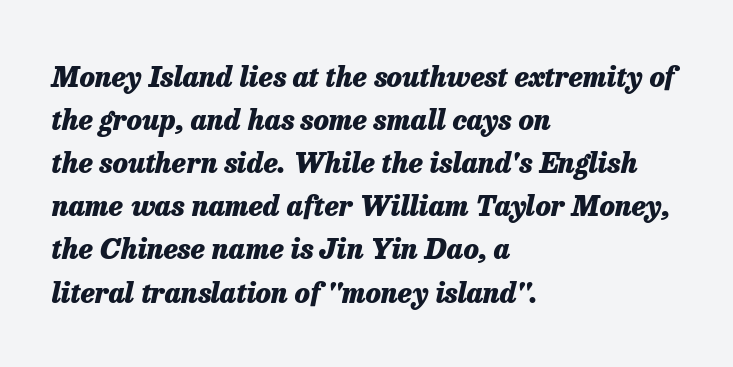
Q: Is the text bold? A: Yes.
Q: Is the text italic (slanted)? A: Yes, it leans right by about 13 degrees.
Q: Is the text underlined? A: No.
Q: How is the paragraph aligned? A: Left-aligned.
Q: Is the spacing between letters normal or unusually wide? A: Normal.
Q: Is the spacing between lines tight, normal or loose? A: Normal.
Q: Width (condensed, normal, or wide)? A: Normal.
Q: Stroke contrast? A: Low.
Q: x-height? A: Medium.
Q: Monospaced? A: No.
